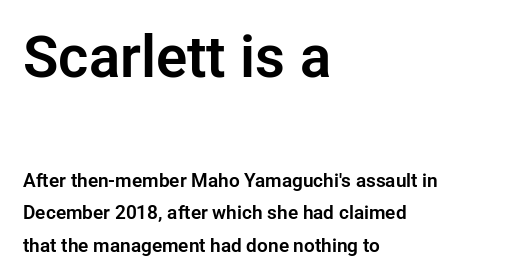
The image shows 58 px sans-serif type, upright; set left-aligned, line spacing 1.71x, normal letter spacing, not underlined; the first (top) block is 3.05x larger; low stroke contrast and a medium x-height.
